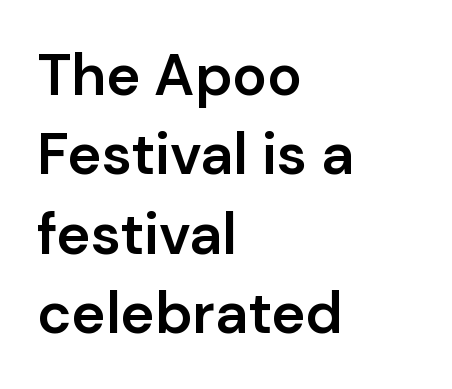
The image shows 58 px semibold sans-serif type, upright; set left-aligned, normal line spacing (1.37x), normal letter spacing, not underlined; low stroke contrast and a medium x-height.
